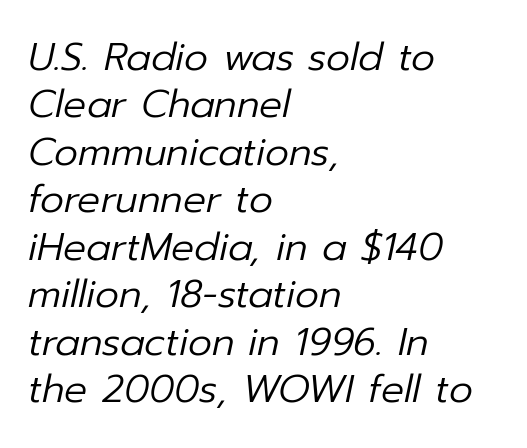
The image shows 38 px regular-weight type, italic (leaning right); set left-aligned, normal line spacing (1.25x), normal letter spacing, not underlined; low stroke contrast and a medium x-height.
